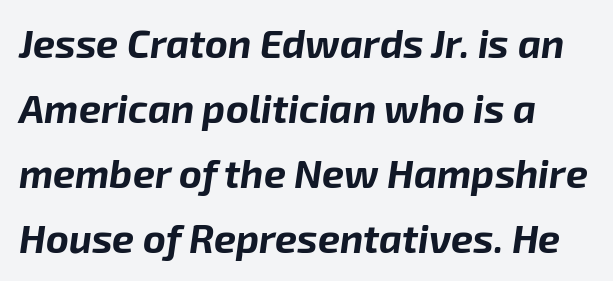
Q: Is the text bold? A: Yes.
Q: Is the text italic (slanted)? A: Yes, it leans right by about 8 degrees.
Q: Is the text underlined? A: No.
Q: How is the paragraph aligned? A: Left-aligned.
Q: Is the spacing between letters normal or unusually wide? A: Normal.
Q: Is the spacing between lines tight, normal or loose? A: Normal.
Q: Width (condensed, normal, or wide)? A: Normal.
Q: Stroke contrast? A: Low.
Q: x-height? A: Medium.
Q: Monospaced? A: No.
